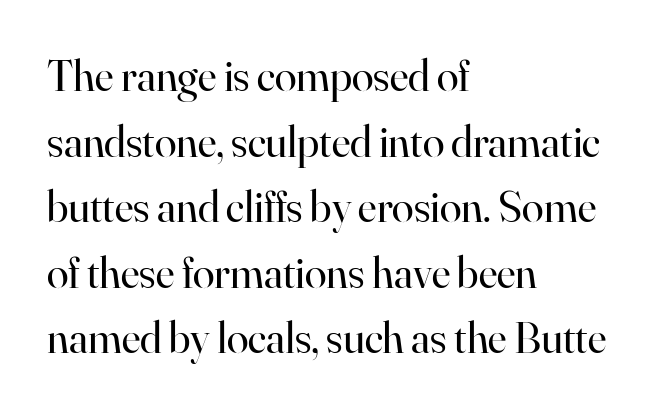
{"serif": "yes", "italic": "no", "bold": "no", "weight": "regular", "width": "normal", "stroke_contrast": "high", "x_height": "small", "monospaced": "no", "underline": "no", "align": "left", "line_spacing": "normal", "line_spacing_ratio": 1.49, "letter_spacing": "normal", "letter_spacing_em": 0.0, "glyph_px": 44}
